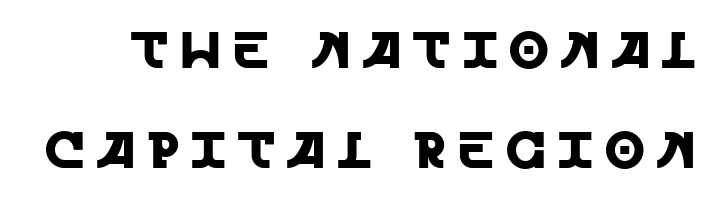
No word sits above an underline. Someone cranked the tracking dial way up on this one. Does the lettering tilt? It doesn't — this is upright. A typesetter would call this leading open, well beyond the default. Are there feet on the stems? There aren't — it's a sans.
